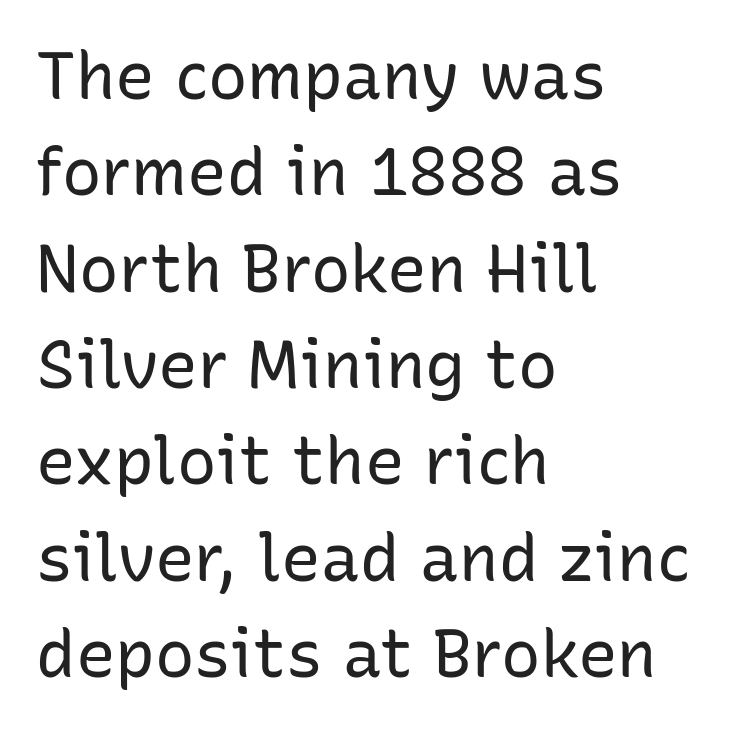
{"serif": "no", "italic": "no", "bold": "no", "weight": "regular", "width": "normal", "stroke_contrast": "low", "x_height": "medium", "monospaced": "no", "underline": "no", "align": "left", "line_spacing": "normal", "line_spacing_ratio": 1.46, "letter_spacing": "normal", "letter_spacing_em": 0.0, "glyph_px": 66}
